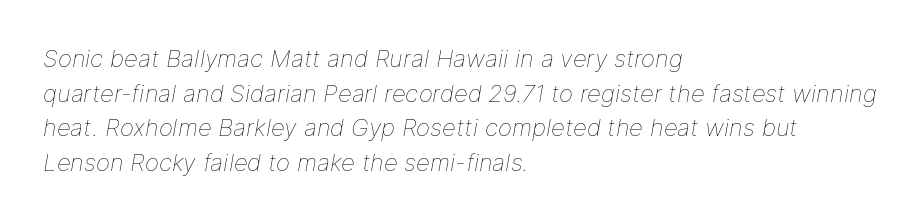
{"italic": "yes", "lean": "right", "slant_degrees": 9, "bold": "no", "underline": "no", "align": "left", "line_spacing": "normal", "line_spacing_ratio": 1.44, "letter_spacing": "normal", "letter_spacing_em": 0.0, "glyph_px": 24}
